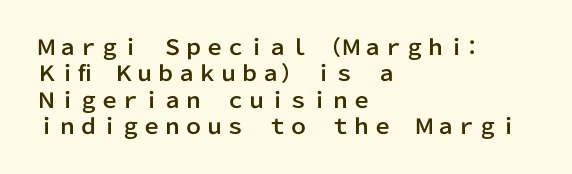
Is there much room between lines? A standard amount, neither cramped nor airy. The line texture is even and compact thanks to regular tracking. In terms of posture, this sample is upright. The paragraph has a hard left edge and a soft right edge. The strip under each line holds only bare page.
